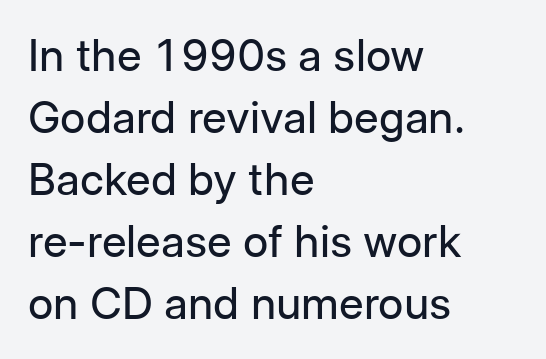
Q: Is the text bold? A: No.
Q: Is the text italic (slanted)? A: No, it is upright.
Q: Is the typeface a serif or a sans-serif typeface? A: Sans-serif.
Q: Is the text underlined? A: No.
Q: How is the paragraph aligned? A: Left-aligned.
Q: Is the spacing between letters normal or unusually wide? A: Normal.
Q: Is the spacing between lines tight, normal or loose? A: Normal.
Q: Width (condensed, normal, or wide)? A: Normal.
Q: Stroke contrast? A: Low.
Q: x-height? A: Medium.
Q: Monospaced? A: No.
